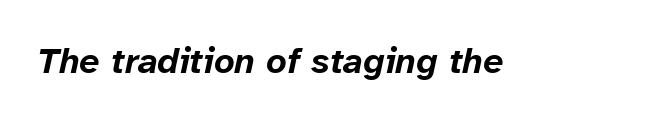
Q: Is the text bold? A: Yes.
Q: Is the text italic (slanted)? A: Yes, it leans right by about 12 degrees.
Q: Is the text underlined? A: No.
Q: Is the spacing between letters normal or unusually wide? A: Normal.
Q: Width (condensed, normal, or wide)? A: Normal.
Q: Stroke contrast? A: Low.
Q: x-height? A: Medium.
Q: Monospaced? A: No.
